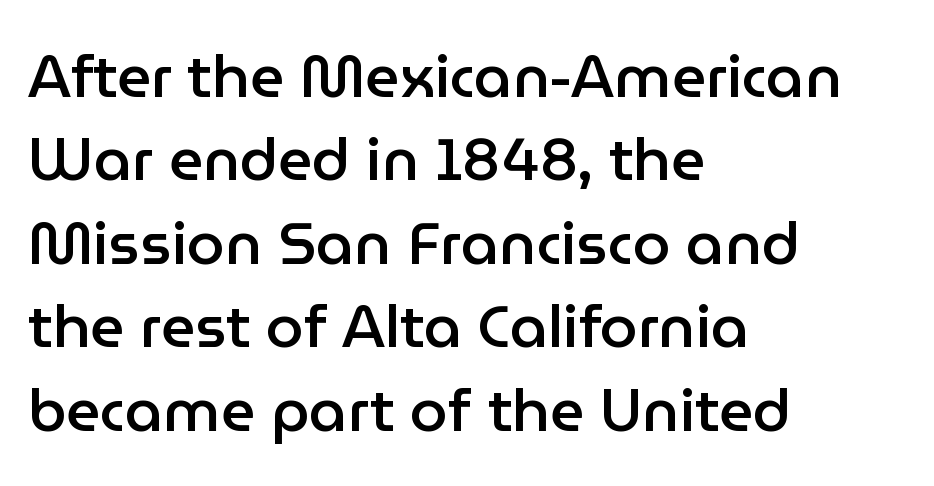
Q: Is the text bold? A: Semi-bold.
Q: Is the text italic (slanted)? A: No, it is upright.
Q: Is the typeface a serif or a sans-serif typeface? A: Sans-serif.
Q: Is the text underlined? A: No.
Q: How is the paragraph aligned? A: Left-aligned.
Q: Is the spacing between letters normal or unusually wide? A: Normal.
Q: Is the spacing between lines tight, normal or loose? A: Normal.
Q: Width (condensed, normal, or wide)? A: Normal.
Q: Stroke contrast? A: Low.
Q: x-height? A: Medium.
Q: Monospaced? A: No.
